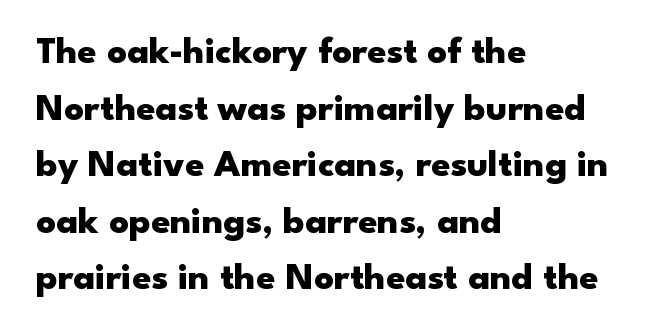
The image shows 38 px heavy, wide sans-serif type, upright; set left-aligned, normal line spacing (1.49x), normal letter spacing, not underlined; low stroke contrast and a small x-height.
